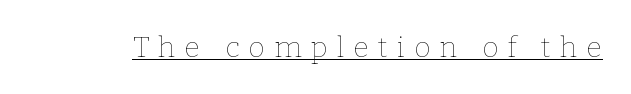
{"italic": "no", "bold": "no", "weight": "thin", "width": "normal", "stroke_contrast": "low", "x_height": "medium", "monospaced": "no", "underline": "yes", "letter_spacing": "wide", "letter_spacing_em": 0.31, "glyph_px": 29}
